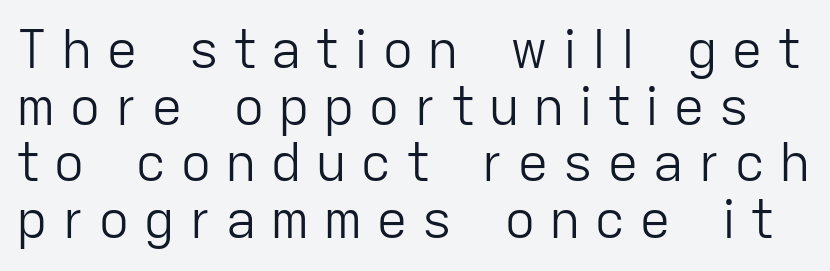
{"serif": "no", "italic": "no", "bold": "no", "weight": "light", "width": "normal", "stroke_contrast": "low", "x_height": "medium", "monospaced": "no", "underline": "no", "line_spacing": "tight", "line_spacing_ratio": 1.07, "letter_spacing": "wide", "letter_spacing_em": 0.25, "glyph_px": 53}
